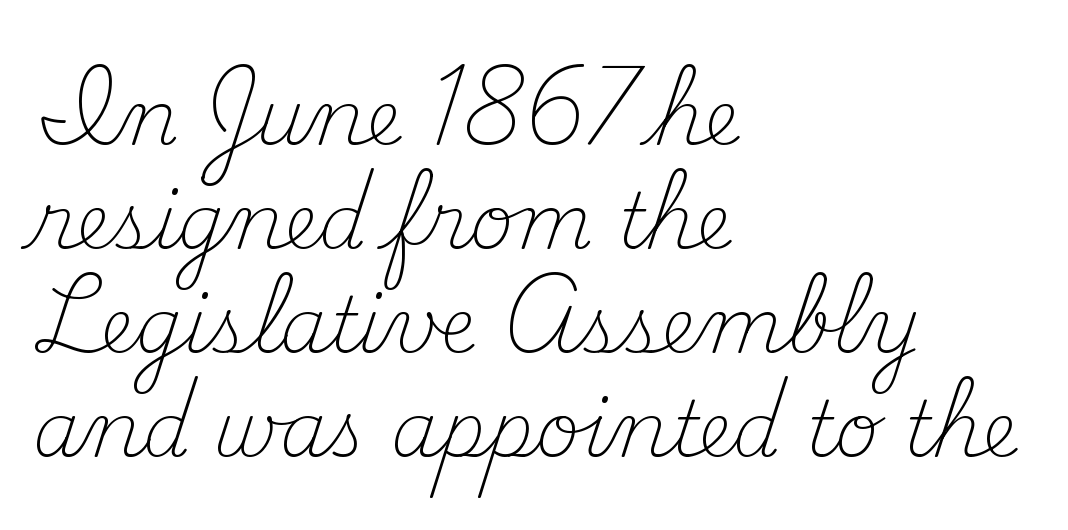
All the whitespace from short lines collects on the right. The gap between lines stays unmarked. The weight would be labelled regular, book, light, or lighter still. Observe the ordinary spacing: letters are neighbours, not strangers.
